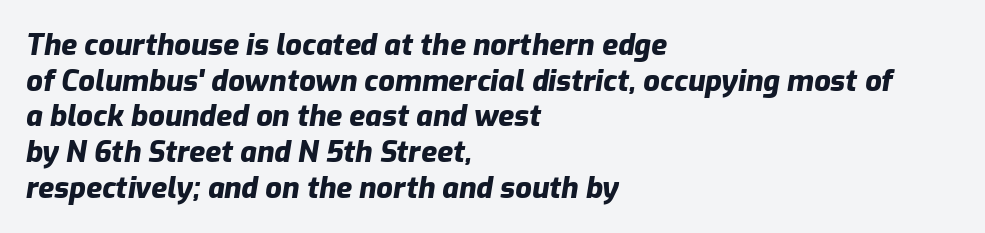
Q: Is the text bold? A: Yes.
Q: Is the text italic (slanted)? A: Yes, it leans right by about 9 degrees.
Q: Is the text underlined? A: No.
Q: How is the paragraph aligned? A: Left-aligned.
Q: Is the spacing between letters normal or unusually wide? A: Normal.
Q: Width (condensed, normal, or wide)? A: Normal.
Q: Stroke contrast? A: Low.
Q: x-height? A: Medium.
Q: Monospaced? A: No.
